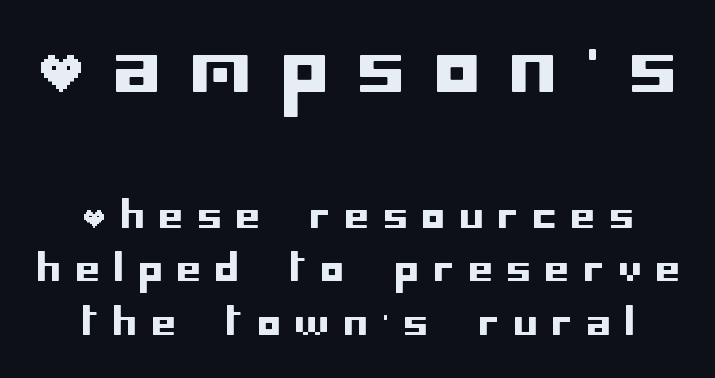
The image shows 76 px sans-serif type, upright; set centered, normal line spacing (1.4x), unusually wide letter spacing (+0.39 em), not underlined; the first (top) block is 2.0x larger; low stroke contrast and a large x-height.
